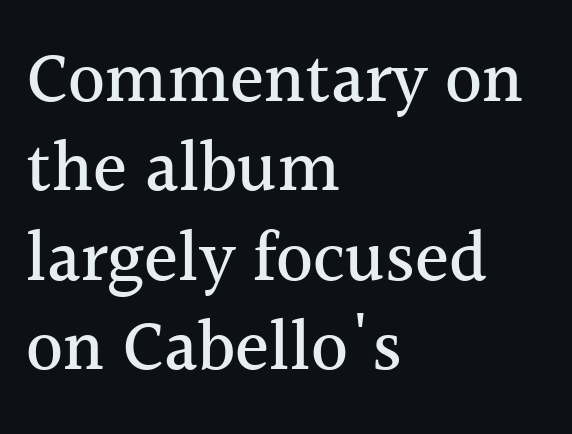
{"serif": "yes", "italic": "no", "width": "normal", "x_height": "medium", "monospaced": "no", "underline": "no", "align": "left", "line_spacing": "normal", "line_spacing_ratio": 1.26, "letter_spacing": "normal", "letter_spacing_em": 0.0, "glyph_px": 71}
